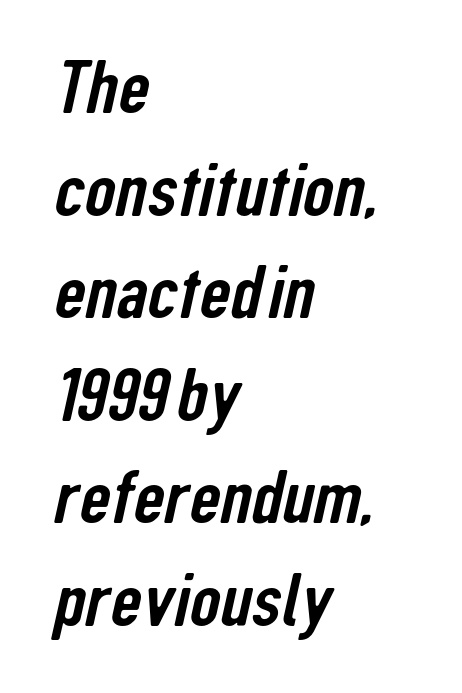
The image shows 76 px condensed sans-serif type; set left-aligned, normal line spacing (1.35x), normal letter spacing, not underlined; low stroke contrast and a medium x-height.
